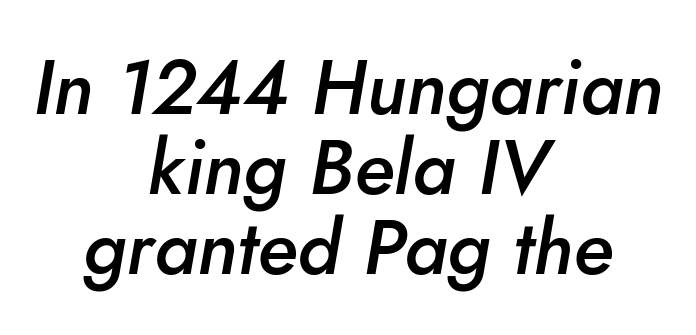
The image shows 76 px semibold type, italic (leaning right); set centered, tight line spacing (1.05x), normal letter spacing, not underlined; low stroke contrast and a small x-height.
